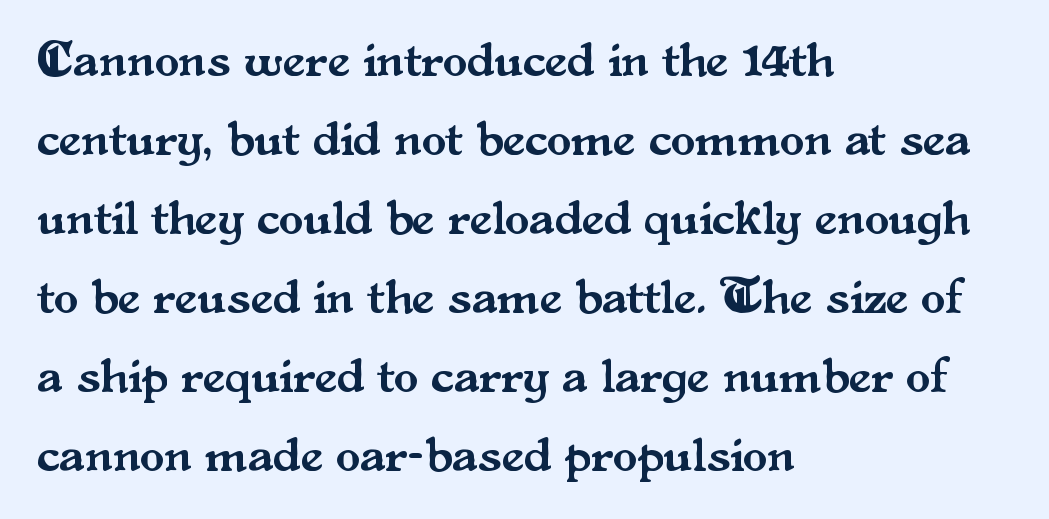
{"serif": "yes", "italic": "no", "width": "normal", "stroke_contrast": "medium", "x_height": "small", "monospaced": "no", "underline": "no", "align": "left", "line_spacing": "normal", "line_spacing_ratio": 1.58, "letter_spacing": "normal", "letter_spacing_em": 0.0, "glyph_px": 50}
